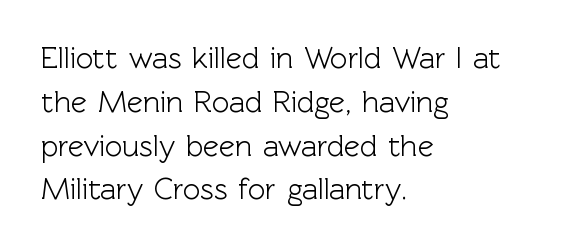
The image shows 30 px sans-serif type, upright; set left-aligned, normal line spacing (1.46x), normal letter spacing, not underlined; a medium x-height.
